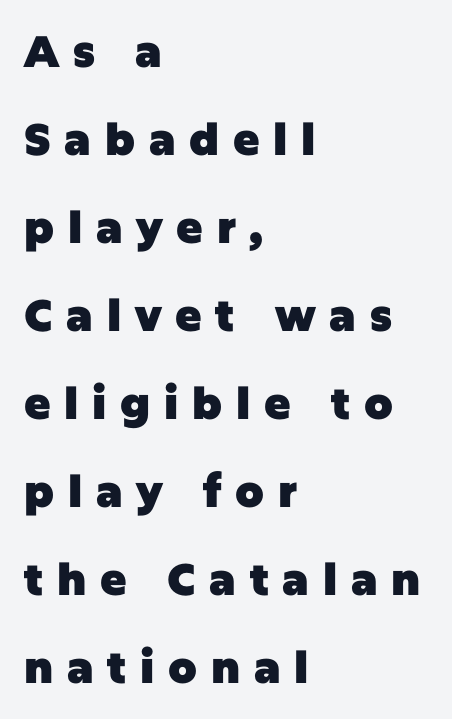
The lines are quadded left. The line texture is sparse and dotted thanks to wide tracking. The strip under each line holds only bare page. Think of a printed novel: that variable character pitch is what you see here.
